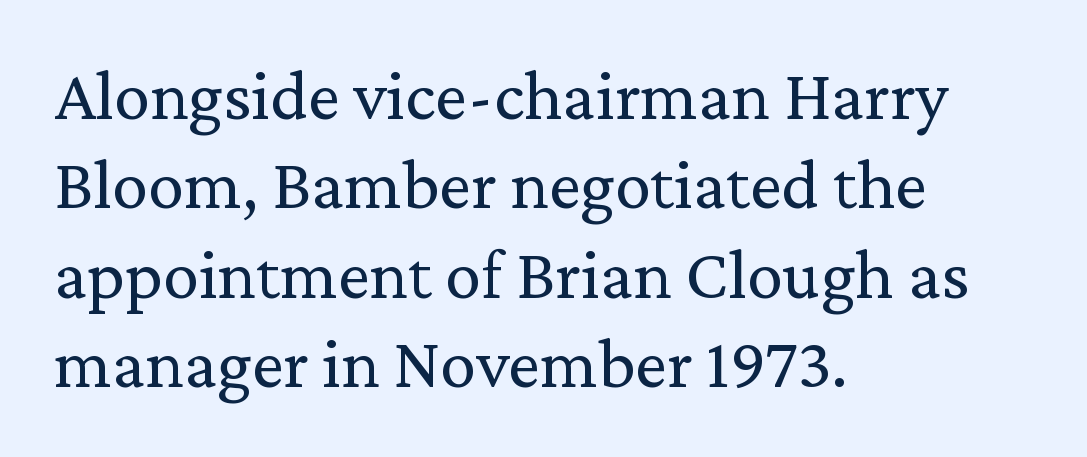
The image shows 72 px regular-weight serif type, upright; set left-aligned, line spacing 1.24x, normal letter spacing, not underlined; medium stroke contrast and a medium x-height.
